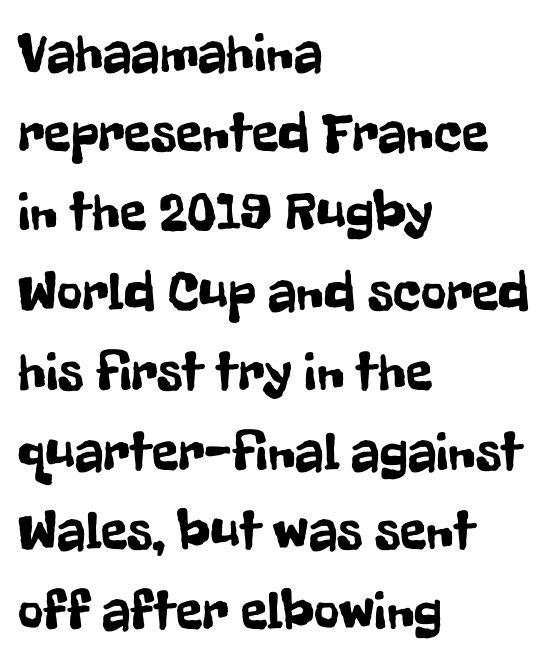
{"serif": "no", "italic": "no", "width": "condensed", "stroke_contrast": "low", "x_height": "medium", "monospaced": "no", "underline": "no", "align": "left", "line_spacing": "normal", "line_spacing_ratio": 1.45, "letter_spacing": "normal", "letter_spacing_em": 0.0, "glyph_px": 55}
